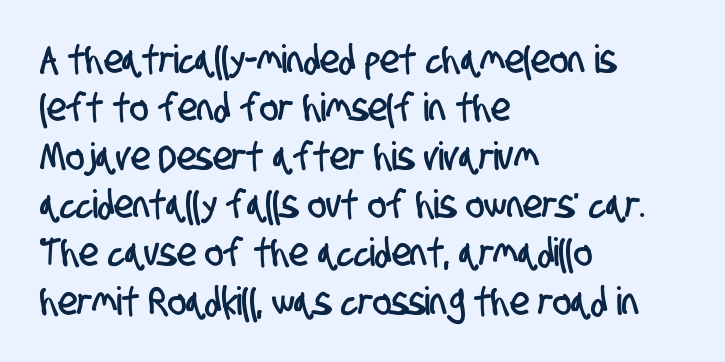
Q: Is the typeface a serif or a sans-serif typeface? A: Sans-serif.
Q: Is the text underlined? A: No.
Q: How is the paragraph aligned? A: Left-aligned.
Q: Is the spacing between letters normal or unusually wide? A: Normal.
Q: Width (condensed, normal, or wide)? A: Condensed.
Q: Stroke contrast? A: Low.
Q: x-height? A: Large.
Q: Monospaced? A: No.
